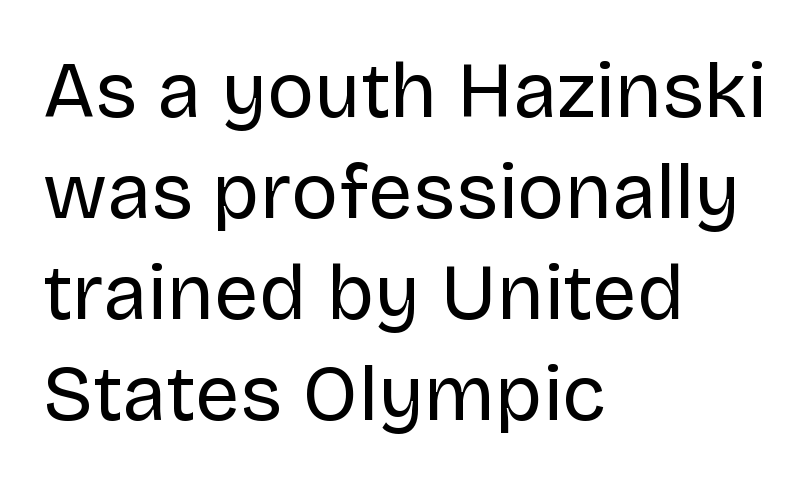
The image shows 79 px regular-weight sans-serif type, upright; set left-aligned, normal line spacing (1.28x), normal letter spacing, not underlined; low stroke contrast and a large x-height.
